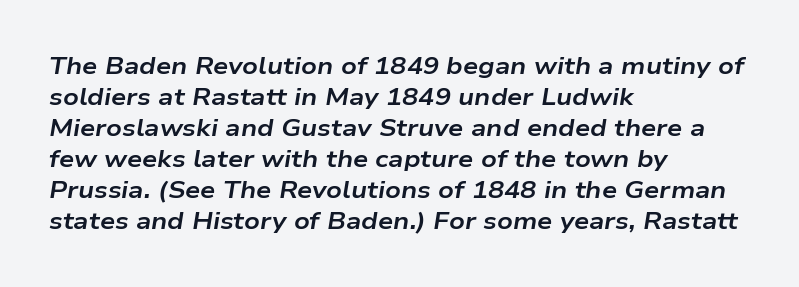
The space directly below the letters is spotless. The sample has been set heavy, in full bold. Italic? Definitely — the glyphs are oblique. Tracking here is standard; glyphs follow each other at the usual distance. Regarding leading, the lines here are spaced in the standard way. Leftover space on each line is placed entirely after the last word.
